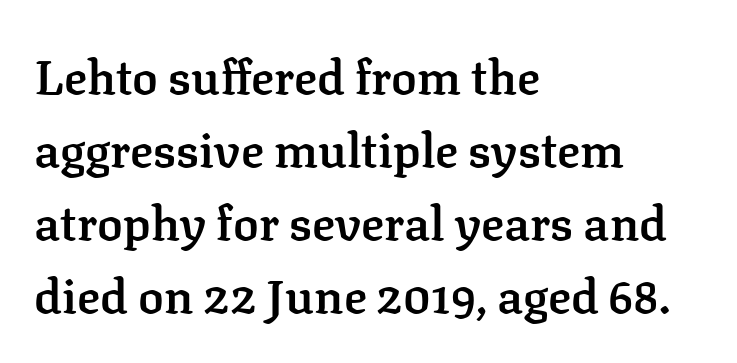
{"serif": "yes", "italic": "no", "bold": "semi", "weight": "semibold", "width": "normal", "stroke_contrast": "low", "x_height": "medium", "monospaced": "no", "underline": "no", "align": "left", "line_spacing": "normal", "line_spacing_ratio": 1.52, "letter_spacing": "normal", "letter_spacing_em": 0.0, "glyph_px": 48}
